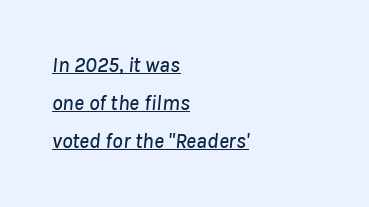
The image shows 21 px text type, italic (leaning right); set left-aligned, line spacing 1.81x, normal letter spacing, underlined.
